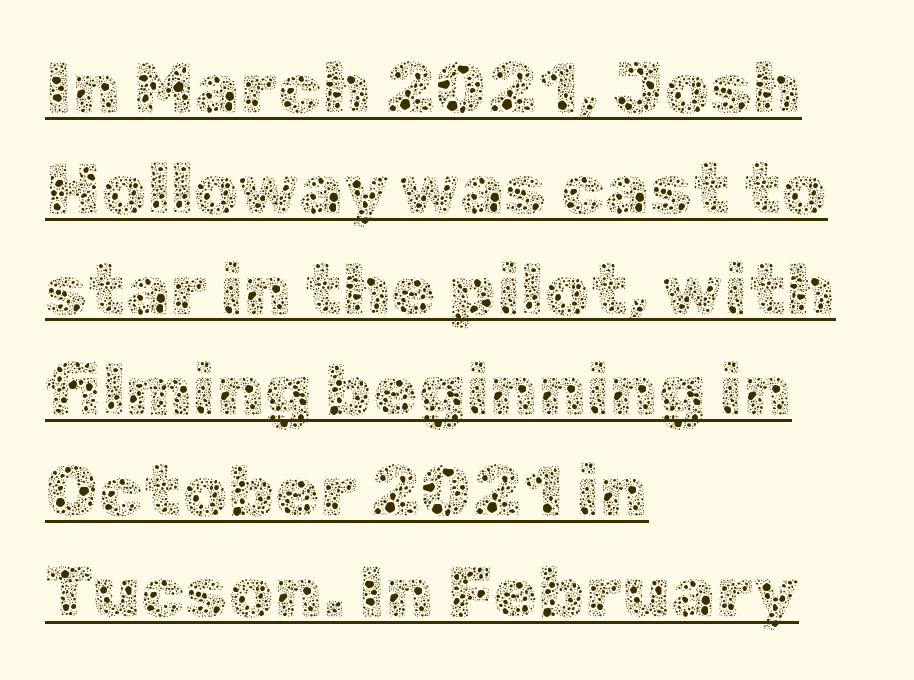
{"italic": "no", "bold": "no", "weight": "thin", "width": "normal", "x_height": "medium", "monospaced": "no", "underline": "yes", "align": "left", "line_spacing": "normal", "line_spacing_ratio": 1.4, "letter_spacing": "normal", "letter_spacing_em": 0.0, "glyph_px": 72}
